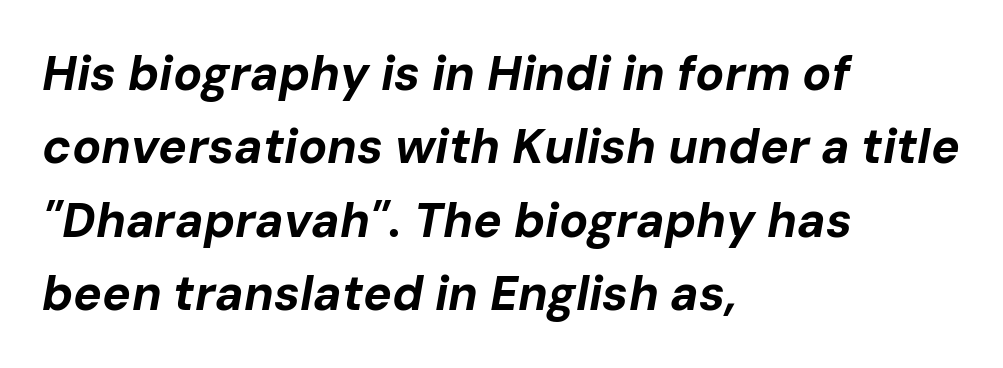
Honestly, the row spacing looks completely unremarkable. The face used here is proportionally spaced, like ordinary book or web type. Italic? Definitely — the glyphs are oblique. Any mark beneath the type? The region is blank. Line beginnings align vertically; line endings do not.
